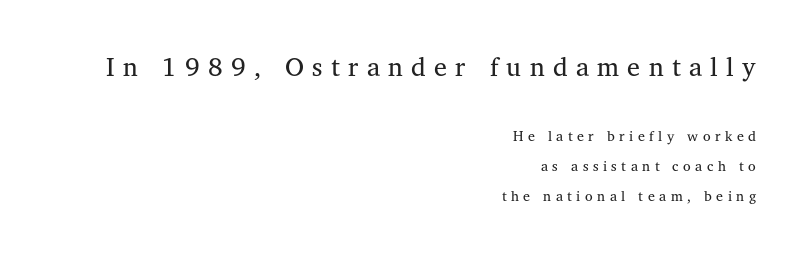
Tracking value appears strongly positive — letters spread wide. Layout note: lines flush right. Vertical strokes here are truly vertical. No chunkiness to these letters — they're not bold. Airy leading.
